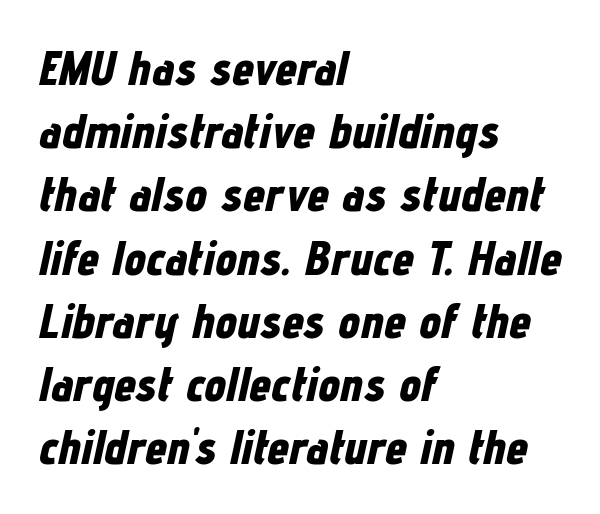
{"italic": "yes", "lean": "right", "slant_degrees": 12, "bold": "yes", "weight": "bold", "width": "condensed", "stroke_contrast": "low", "x_height": "medium", "monospaced": "no", "underline": "no", "align": "left", "line_spacing": "normal", "line_spacing_ratio": 1.29, "letter_spacing": "normal", "letter_spacing_em": 0.0, "glyph_px": 49}
